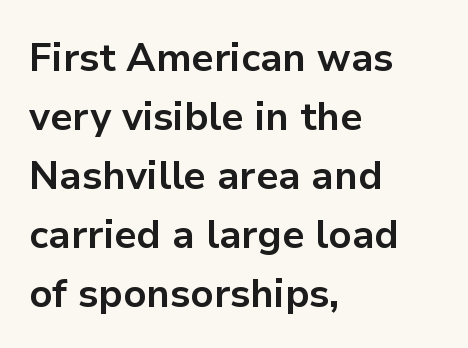
The image shows 39 px bold sans-serif type, upright; set left-aligned, normal line spacing (1.51x), normal letter spacing, not underlined; low stroke contrast and a medium x-height.
